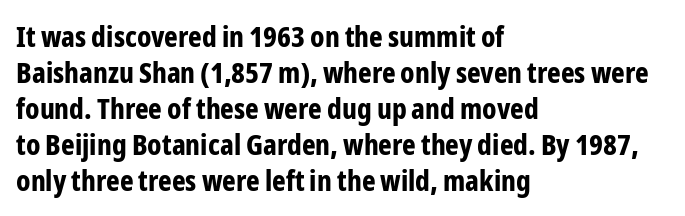
The passage shown is typeset with a sans-serif family. You could call the tracking neutral — neither tight nor loose. These lines are rendered in a variable-pitch font. Nope, not italic — everything's standing straight.
